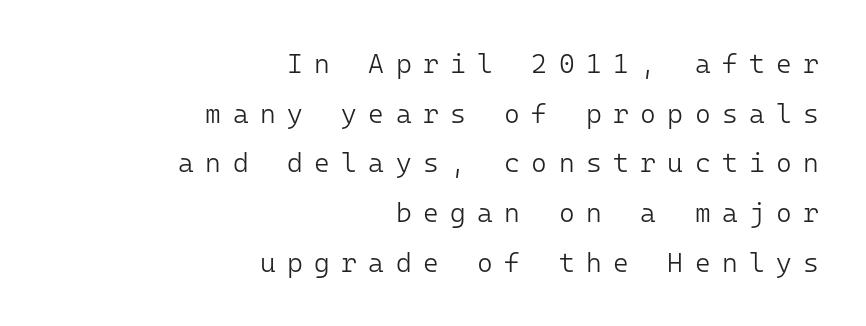
The image shows 27 px text type, upright; set right-aligned, line spacing 1.84x, unusually wide letter spacing (+0.42 em), not underlined.
